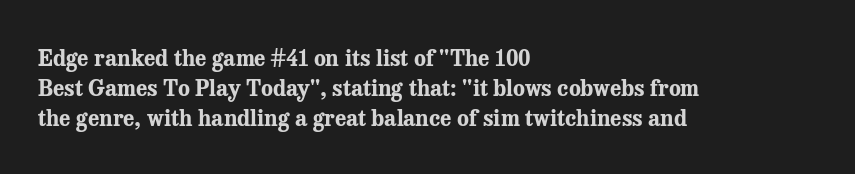
The image shows 22 px bold type, upright; set left-aligned, normal line spacing (1.36x), normal letter spacing, not underlined.
